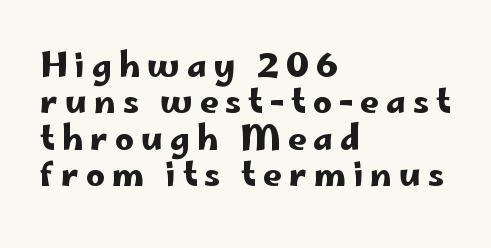
This sample has the flowing, uneven cadence of proportional lettering. Short note: letters widely spaced. Short and long lines alike share a common starting point at left. The vertical gap from one line to the next is small. Words float on clear page, feet unadorned. Does the type have serifs? No, each stem ends abruptly.
